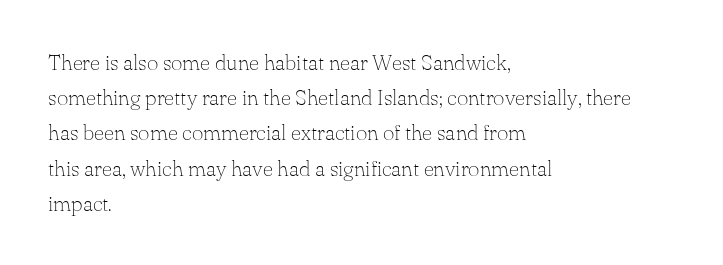
Q: Is the text bold? A: No.
Q: Is the text italic (slanted)? A: No, it is upright.
Q: Is the text underlined? A: No.
Q: How is the paragraph aligned? A: Left-aligned.
Q: Is the spacing between letters normal or unusually wide? A: Normal.
Q: Is the spacing between lines tight, normal or loose? A: Normal.
